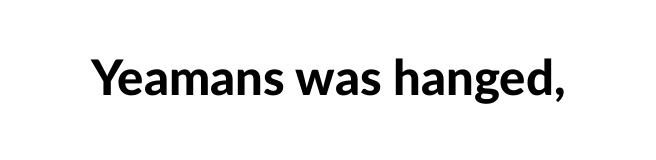
The image shows 49 px bold sans-serif type, upright; set normal letter spacing, not underlined; low stroke contrast and a medium x-height.
